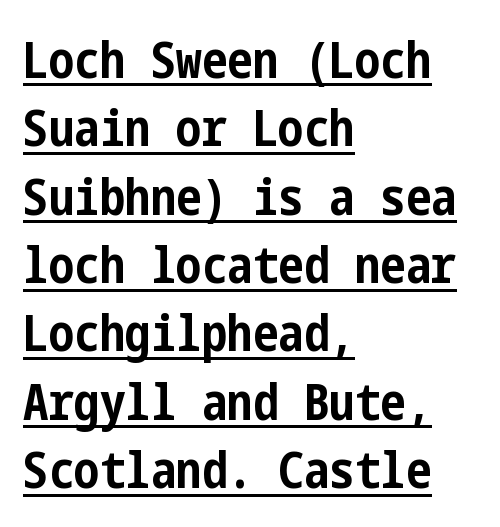
A rule runs beneath these lines of type. One-word summary of the alignment: left. Grotesque or geometric, the face here clearly has no serifs. Set as a true bold cut, around the 700 mark. Line spacing here is normal. When letters stand straight like this, we call the style roman or upright.
